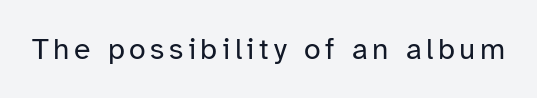
The image shows 30 px regular-weight sans-serif type, upright; set not underlined; low stroke contrast and a medium x-height.
